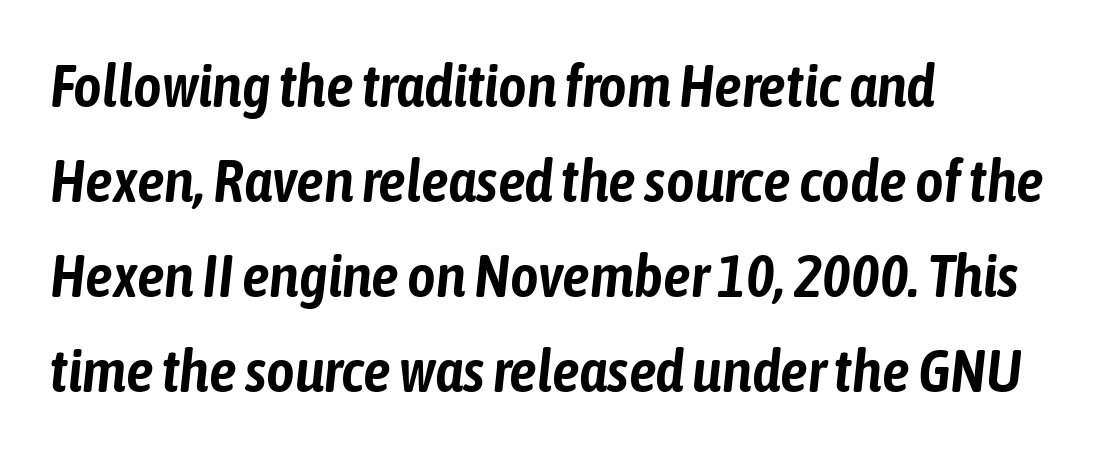
Underline: absent. A typesetter would call this zero additional tracking. All the whitespace from short lines collects on the right. The vertical gap from one line to the next is medium.
